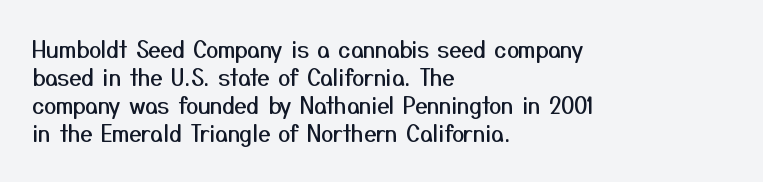
Style check: upright. Decoration check: the copy has no underline. The gaps between neighbouring characters are ordinary and unremarkable. This sample is left-justified, so line endings fall wherever the words run out. The rows are spaced the way most documents space them.
